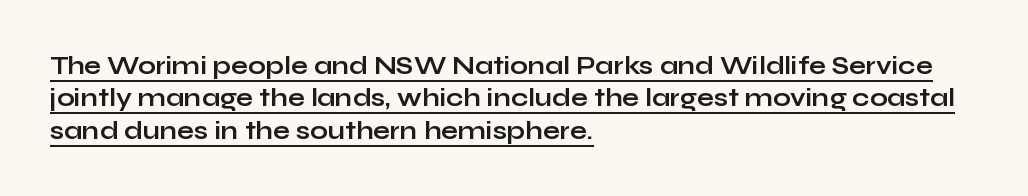
{"italic": "no", "bold": "yes", "underline": "yes", "align": "left", "line_spacing": "normal", "line_spacing_ratio": 1.3, "letter_spacing": "normal", "letter_spacing_em": 0.0, "glyph_px": 25}
